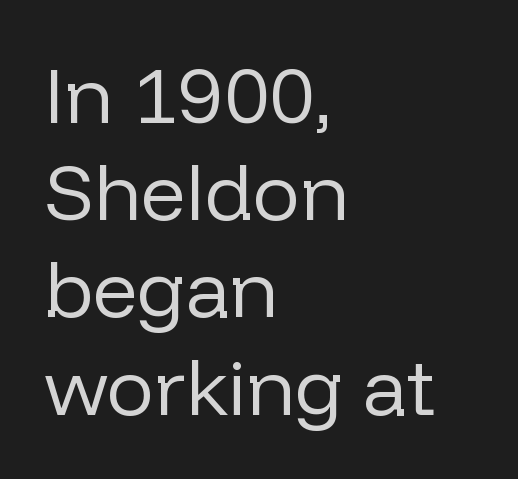
Every stem runs plumb, perpendicular to the baseline. Every row of glyphs begins at an identical x-position on the left. The text was rendered using a sans face with plain stroke endings. Heaviness? Minimal to ordinary, like unemphasized prose. Type without underlining. Between one letter and the next there's only the usual sliver of space.
